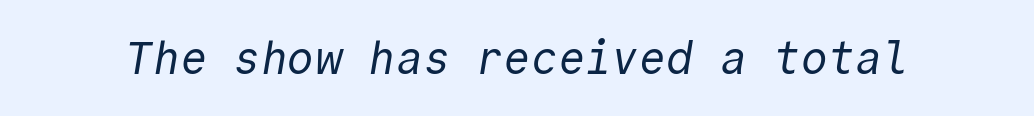
The image shows 45 px regular-weight sans-serif type, monospaced; set normal letter spacing, not underlined; a medium x-height.
